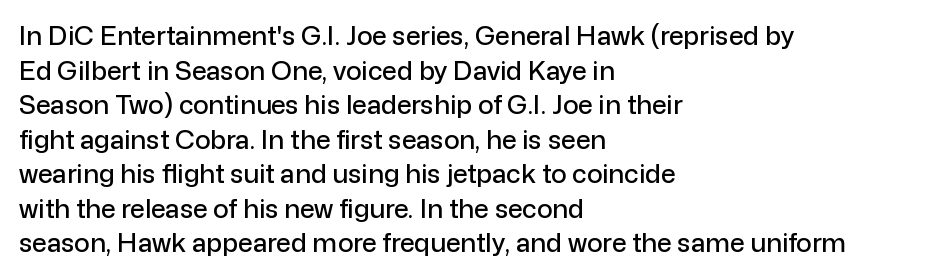
{"italic": "no", "underline": "no", "align": "left", "line_spacing": "normal", "line_spacing_ratio": 1.33, "letter_spacing": "normal", "letter_spacing_em": 0.0, "glyph_px": 26}
